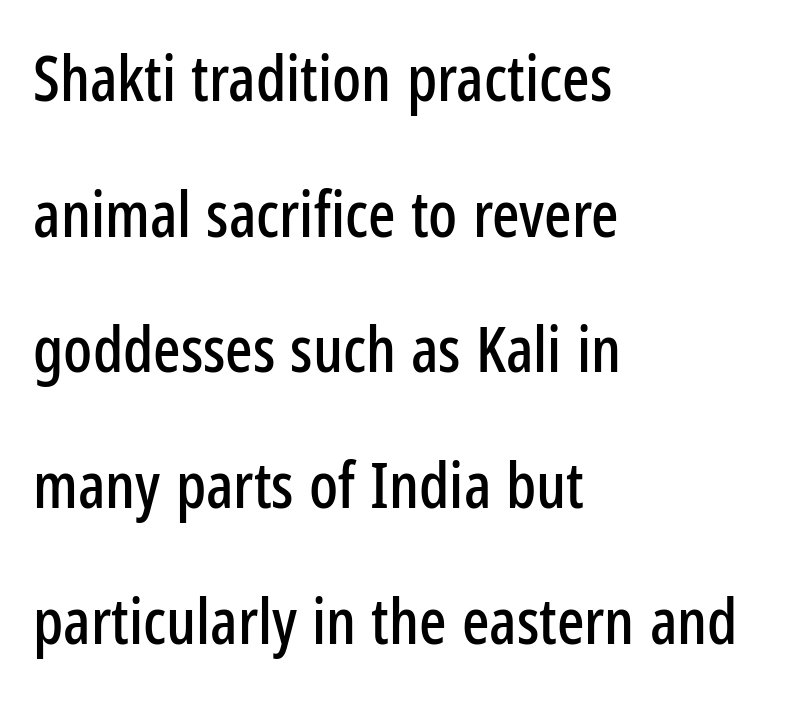
Tracking value appears to be zero — textbook default spacing. The lines in this sample share a left origin and differ only in where they stop. Every stem runs plumb, perpendicular to the baseline. The zone under the glyphs is completely vacant. Each letter's strokes conclude bluntly, with no projecting serifs. A great deal of white space separates one row of letters from the next.
